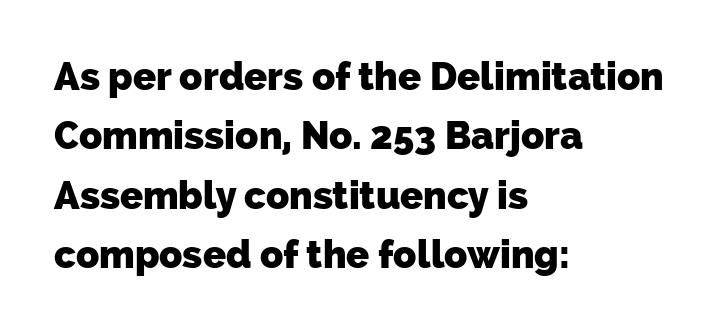
Q: Is the text bold? A: Yes.
Q: Is the typeface a serif or a sans-serif typeface? A: Sans-serif.
Q: Is the text underlined? A: No.
Q: How is the paragraph aligned? A: Left-aligned.
Q: Is the spacing between letters normal or unusually wide? A: Normal.
Q: Is the spacing between lines tight, normal or loose? A: Normal.
Q: Width (condensed, normal, or wide)? A: Normal.
Q: Stroke contrast? A: Low.
Q: x-height? A: Medium.
Q: Monospaced? A: No.
